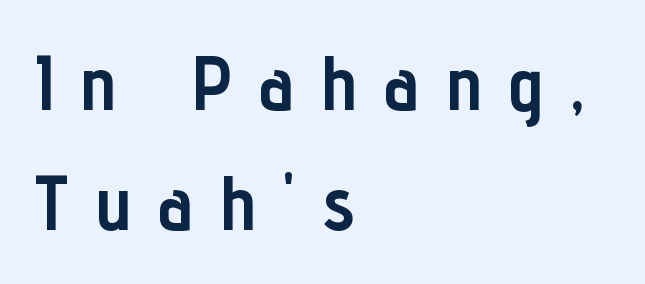
Q: Is the text bold? A: Yes.
Q: Is the text italic (slanted)? A: No, it is upright.
Q: Is the typeface a serif or a sans-serif typeface? A: Sans-serif.
Q: Is the text underlined? A: No.
Q: How is the paragraph aligned? A: Left-aligned.
Q: Is the spacing between letters normal or unusually wide? A: Unusually wide.
Q: Is the spacing between lines tight, normal or loose? A: Normal.
Q: Width (condensed, normal, or wide)? A: Condensed.
Q: Stroke contrast? A: Low.
Q: x-height? A: Medium.
Q: Monospaced? A: No.
